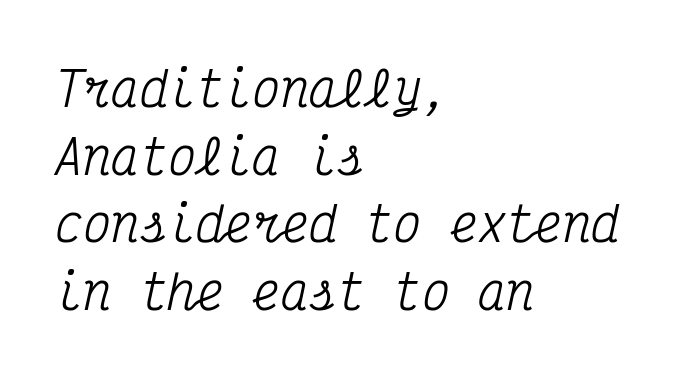
{"serif": "yes", "italic": "yes", "lean": "right", "slant_degrees": 12, "width": "condensed", "stroke_contrast": "medium", "x_height": "medium", "monospaced": "yes", "underline": "no", "align": "left", "line_spacing": "normal", "line_spacing_ratio": 1.44, "letter_spacing": "normal", "letter_spacing_em": 0.0, "glyph_px": 47}
